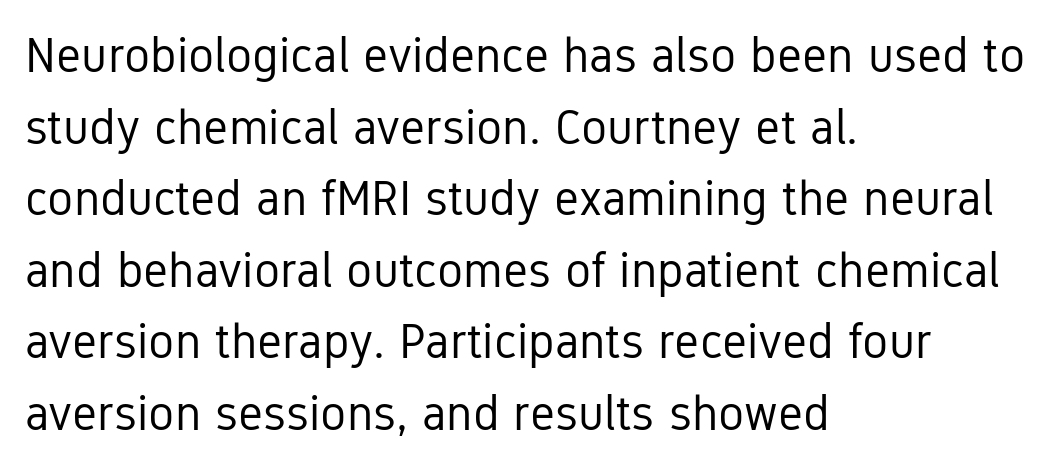
The strokes are not fattened; the text isn't bold. These lines are rendered in a variable-pitch font. The designer went with a sans here, leaving each stem footless. Bare-footed words on every line.
